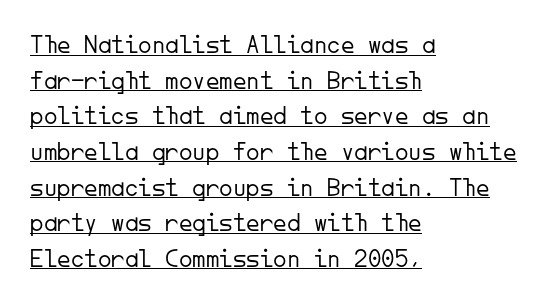
If you drew a ruler down the left edge, every line would touch it. Vertical spacing — default. Like a heading marked for emphasis, these lines bear an underscore. These lines were composed using upright roman letters. Bold? No — there's no thickening of the strokes.
